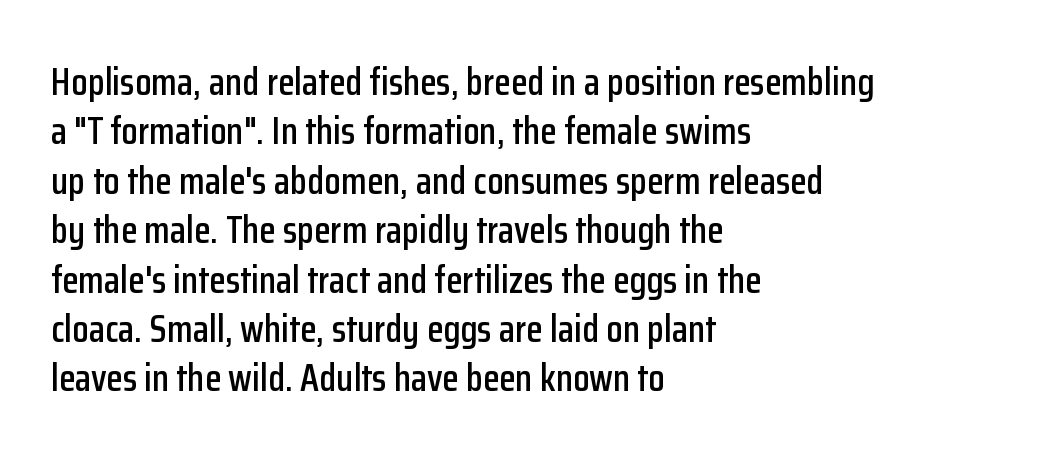
The letters stand upright; this is a roman face. This rendering uses left alignment, leaving the right contour irregular. Note the varied advance widths — an 'i' is clearly narrower than an 'm'. Decoration check: the copy has no underline.
